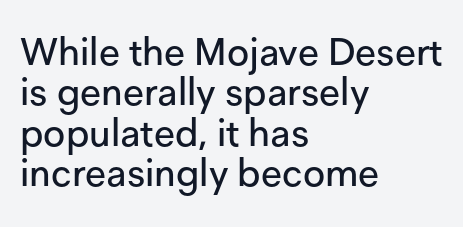
The image shows 38 px sans-serif type, upright; set left-aligned, tight line spacing (1.06x), normal letter spacing, not underlined; low stroke contrast and a medium x-height.
